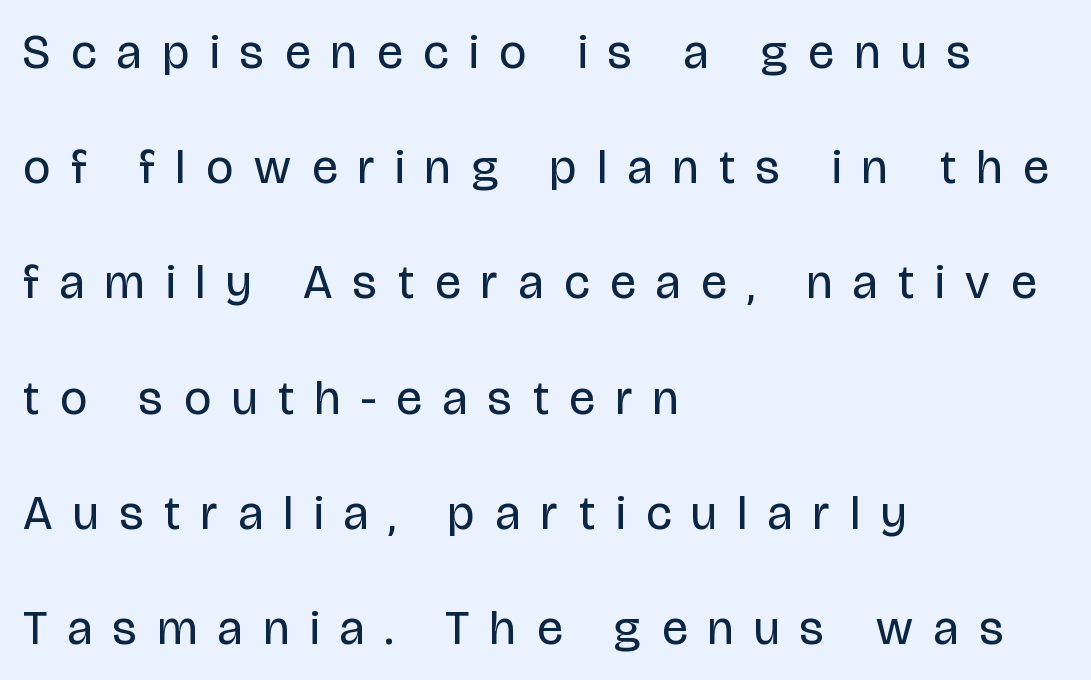
In CSS terms this would be text-align: left. Varying glyph widths throughout — classic text-font behaviour. The font's upright variant was chosen for this text. Letter spacing: wide. Lines of text with bare space underneath. No extra ink here — the face is not bold.
